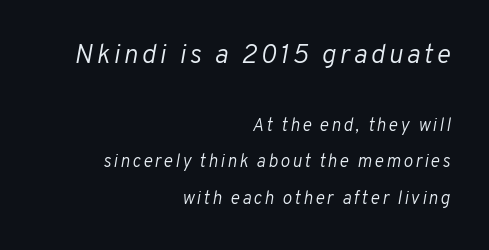
The specimen reads as italic at a glance. All the whitespace from short lines collects on the left. Check under the words: just untouched page. The passage shown is not bold in any degree. Larger block? The one above; the one below is distinctly smaller.
